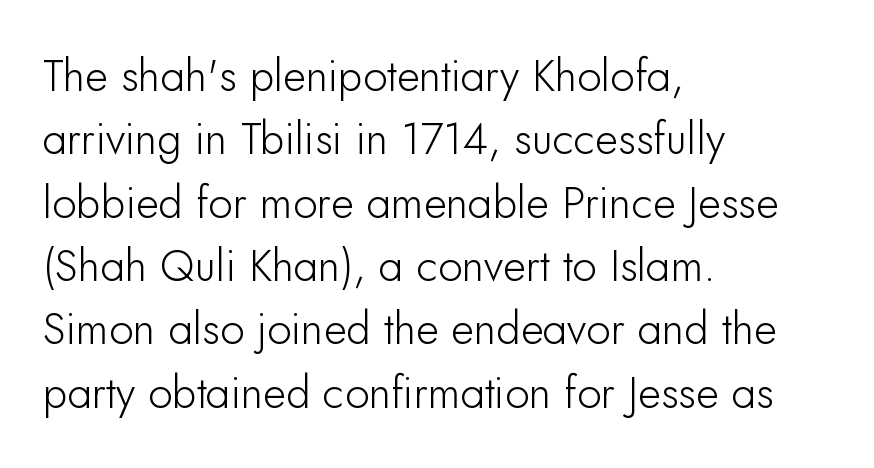
The image shows 44 px sans-serif type, upright; set left-aligned, normal line spacing (1.44x), normal letter spacing, not underlined; low stroke contrast and a small x-height.
